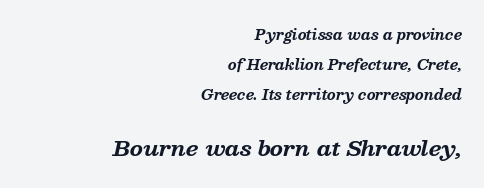
This layout puts the modest block above and the oversized block below. Descenders are the only things crossing below the line. Rows of type keep a wide berth in the vertical direction. Every letter is thick-stroked: bold, no question.
